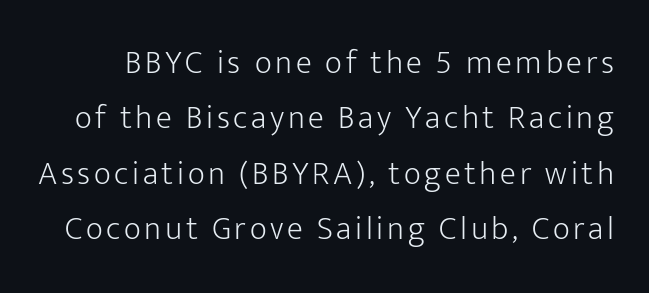
{"serif": "no", "italic": "no", "bold": "no", "weight": "light", "width": "normal", "stroke_contrast": "low", "x_height": "medium", "monospaced": "no", "underline": "no", "line_spacing": "normal", "line_spacing_ratio": 1.68, "glyph_px": 33}
